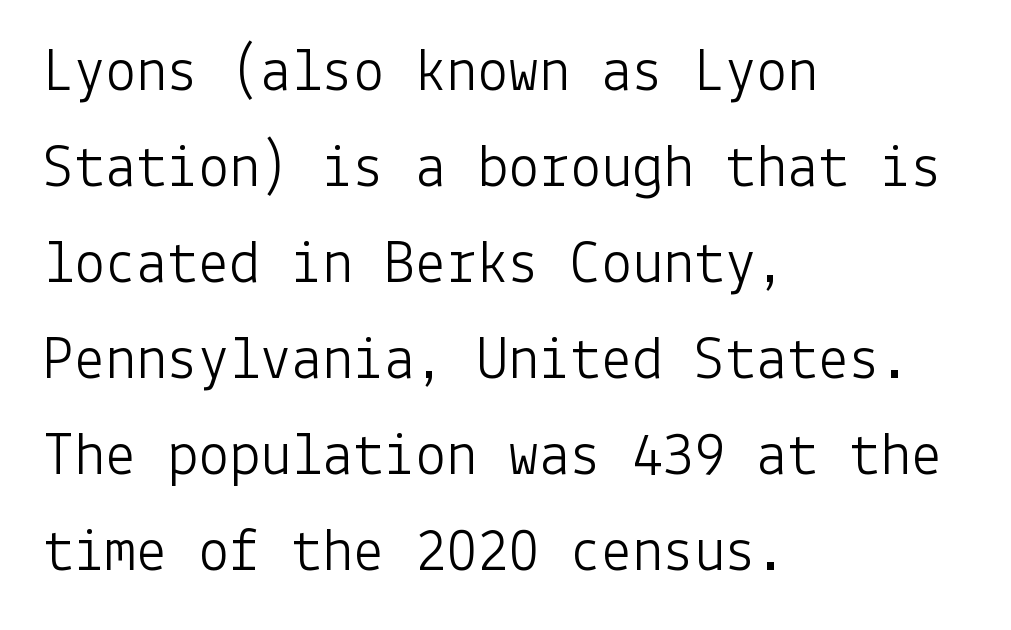
The image shows 62 px light sans-serif type, upright; set left-aligned, normal line spacing (1.55x), normal letter spacing, not underlined; low stroke contrast and a medium x-height.
